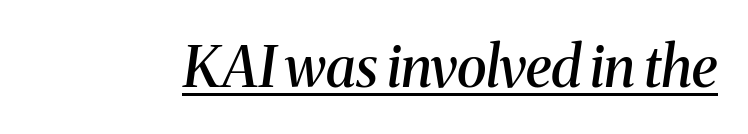
Q: Is the text bold? A: Semi-bold.
Q: Is the text italic (slanted)? A: Yes, it leans right by about 8 degrees.
Q: Is the typeface a serif or a sans-serif typeface? A: Serif.
Q: Is the text underlined? A: Yes.
Q: Is the spacing between letters normal or unusually wide? A: Normal.
Q: Width (condensed, normal, or wide)? A: Normal.
Q: Stroke contrast? A: Medium.
Q: x-height? A: Medium.
Q: Monospaced? A: No.
